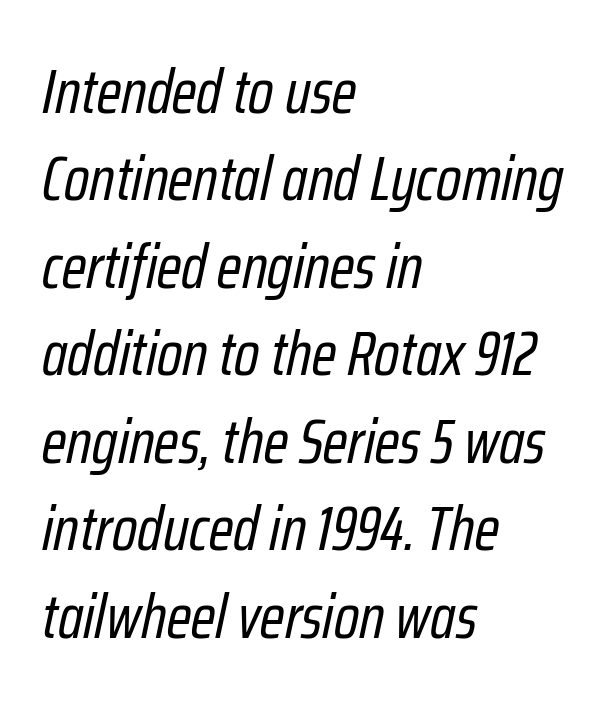
Q: Is the text bold? A: No.
Q: Is the text italic (slanted)? A: Yes, it leans right by about 12 degrees.
Q: Is the text underlined? A: No.
Q: How is the paragraph aligned? A: Left-aligned.
Q: Is the spacing between letters normal or unusually wide? A: Normal.
Q: Is the spacing between lines tight, normal or loose? A: Normal.
Q: Width (condensed, normal, or wide)? A: Condensed.
Q: Stroke contrast? A: Low.
Q: x-height? A: Medium.
Q: Monospaced? A: No.
